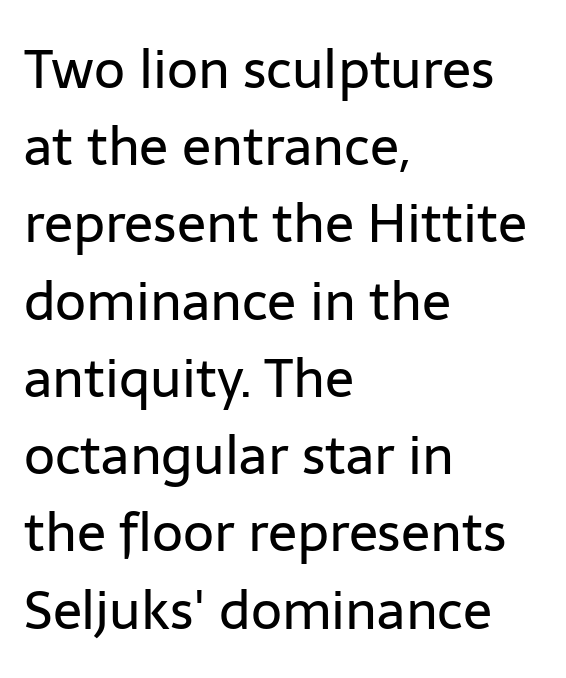
{"serif": "no", "italic": "no", "bold": "no", "weight": "regular", "width": "normal", "stroke_contrast": "low", "x_height": "medium", "monospaced": "no", "underline": "no", "align": "left", "line_spacing": "normal", "line_spacing_ratio": 1.43, "letter_spacing": "normal", "letter_spacing_em": 0.0, "glyph_px": 54}
